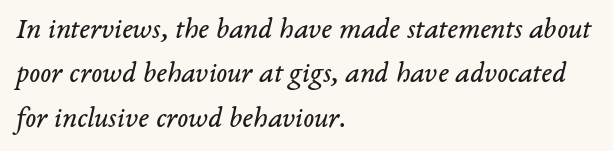
Q: Is the text bold? A: No.
Q: Is the text italic (slanted)? A: Yes, it leans right by about 14 degrees.
Q: Is the typeface a serif or a sans-serif typeface? A: Serif.
Q: Is the text underlined? A: No.
Q: How is the paragraph aligned? A: Left-aligned.
Q: Is the spacing between letters normal or unusually wide? A: Normal.
Q: Is the spacing between lines tight, normal or loose? A: Normal.
Q: Width (condensed, normal, or wide)? A: Normal.
Q: Stroke contrast? A: Low.
Q: x-height? A: Medium.
Q: Monospaced? A: No.
